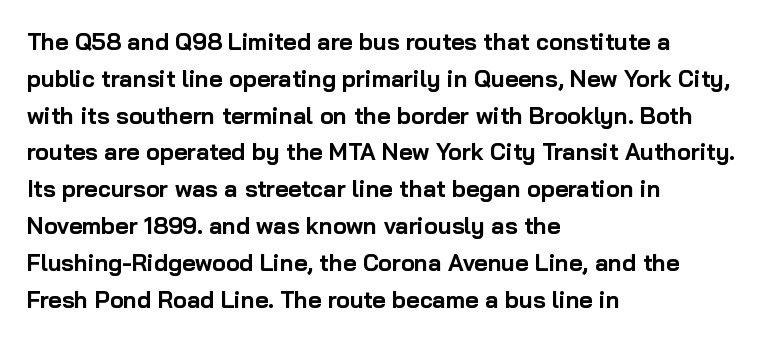
Q: Is the text bold? A: Yes.
Q: Is the text italic (slanted)? A: No, it is upright.
Q: Is the text underlined? A: No.
Q: How is the paragraph aligned? A: Left-aligned.
Q: Is the spacing between letters normal or unusually wide? A: Normal.
Q: Is the spacing between lines tight, normal or loose? A: Normal.
